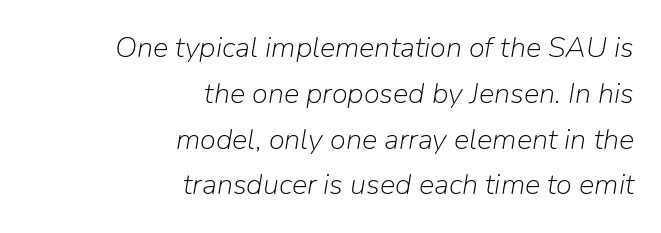
{"italic": "yes", "lean": "right", "slant_degrees": 9, "bold": "no", "weight": "light", "width": "normal", "stroke_contrast": "low", "x_height": "medium", "monospaced": "no", "underline": "no", "align": "right", "line_spacing": "normal", "line_spacing_ratio": 1.58, "letter_spacing": "normal", "letter_spacing_em": 0.0, "glyph_px": 29}
